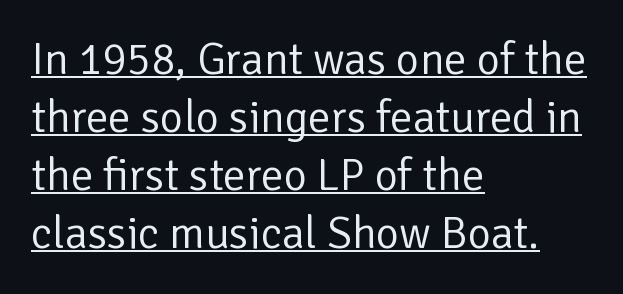
Q: Is the text bold? A: No.
Q: Is the text italic (slanted)? A: No, it is upright.
Q: Is the typeface a serif or a sans-serif typeface? A: Sans-serif.
Q: Is the text underlined? A: Yes.
Q: How is the paragraph aligned? A: Left-aligned.
Q: Is the spacing between letters normal or unusually wide? A: Normal.
Q: Is the spacing between lines tight, normal or loose? A: Normal.
Q: Width (condensed, normal, or wide)? A: Normal.
Q: Stroke contrast? A: Low.
Q: x-height? A: Medium.
Q: Monospaced? A: No.
